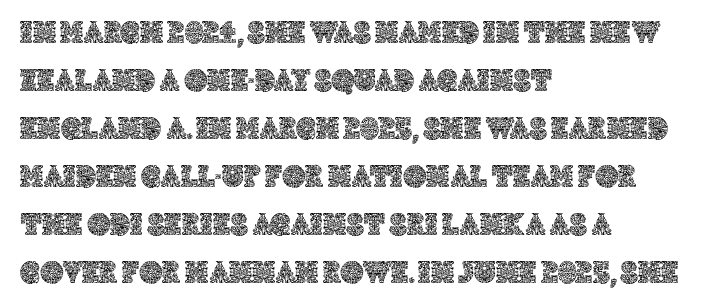
{"italic": "no", "width": "normal", "x_height": "large", "monospaced": "no", "underline": "no", "align": "left", "line_spacing": "normal", "line_spacing_ratio": 1.5, "letter_spacing": "normal", "letter_spacing_em": 0.0, "glyph_px": 32}
